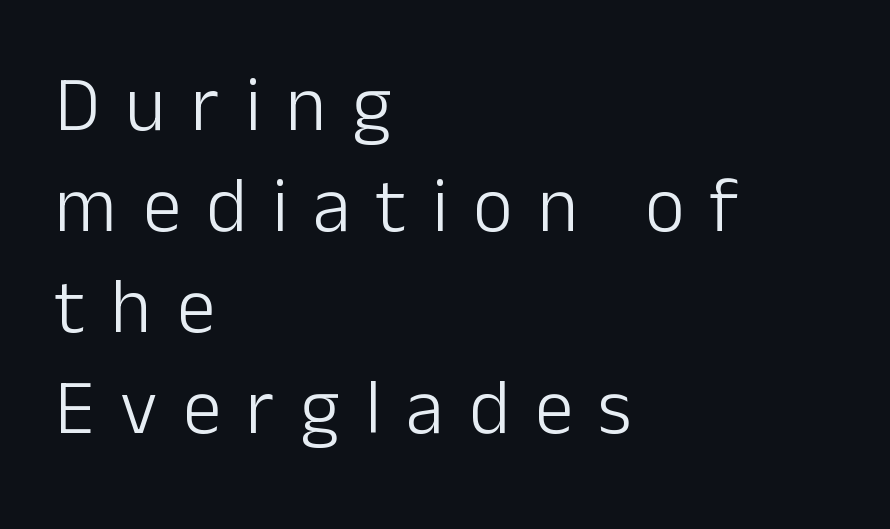
Q: Is the text bold? A: No.
Q: Is the text italic (slanted)? A: No, it is upright.
Q: Is the typeface a serif or a sans-serif typeface? A: Sans-serif.
Q: Is the text underlined? A: No.
Q: How is the paragraph aligned? A: Left-aligned.
Q: Is the spacing between letters normal or unusually wide? A: Unusually wide.
Q: Is the spacing between lines tight, normal or loose? A: Normal.
Q: Width (condensed, normal, or wide)? A: Normal.
Q: Stroke contrast? A: Low.
Q: x-height? A: Medium.
Q: Monospaced? A: No.
